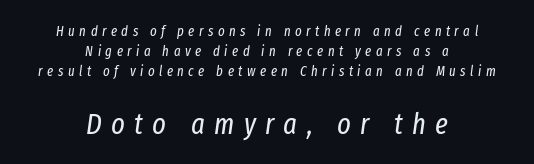
Q: Is the text bold? A: No.
Q: Is the text italic (slanted)? A: Yes, it leans right by about 8 degrees.
Q: Is the text underlined? A: No.
Q: How is the paragraph aligned? A: Centered.
Q: Is the spacing between letters normal or unusually wide? A: Unusually wide.
Q: Is the spacing between lines tight, normal or loose? A: Normal.
Q: Which block of text is set in a larger size, the first (top) or the second (bottom)? A: The second (bottom) one.
Q: Width (condensed, normal, or wide)? A: Condensed.
Q: Stroke contrast? A: Low.
Q: x-height? A: Medium.
Q: Monospaced? A: No.
